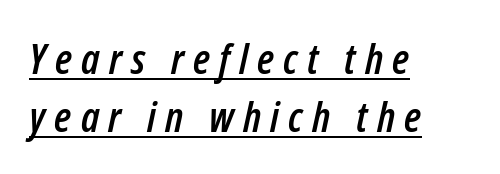
The image shows 42 px condensed type, italic (leaning right); set left-aligned, normal line spacing (1.38x), unusually wide letter spacing (+0.22 em), underlined; low stroke contrast and a medium x-height.
